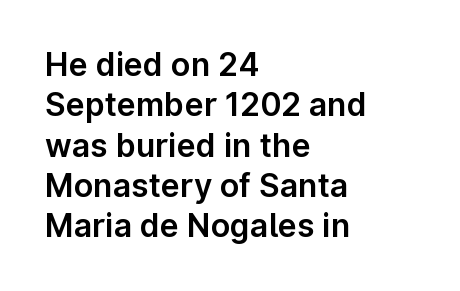
Q: Is the text italic (slanted)? A: No, it is upright.
Q: Is the typeface a serif or a sans-serif typeface? A: Sans-serif.
Q: Is the text underlined? A: No.
Q: How is the paragraph aligned? A: Left-aligned.
Q: Is the spacing between letters normal or unusually wide? A: Normal.
Q: Is the spacing between lines tight, normal or loose? A: Normal.
Q: Width (condensed, normal, or wide)? A: Normal.
Q: Stroke contrast? A: Low.
Q: x-height? A: Medium.
Q: Monospaced? A: No.
